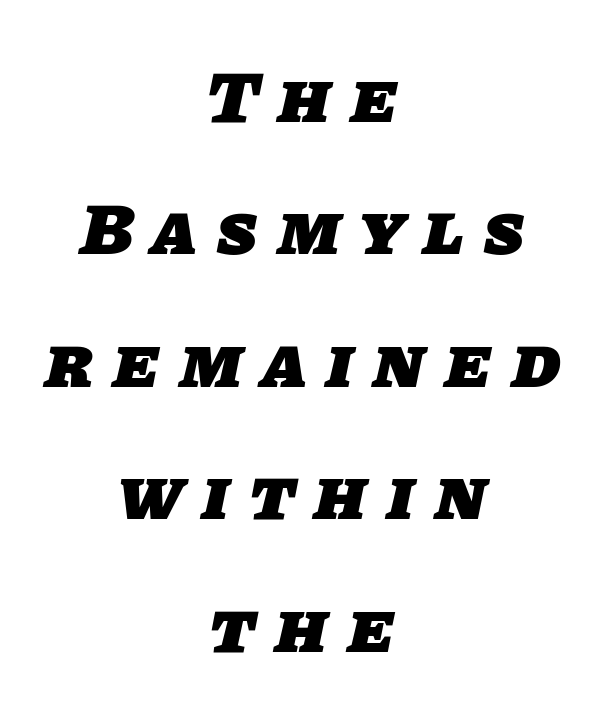
The image shows 74 px heavy type; set centered, line spacing 1.79x, unusually wide letter spacing (+0.27 em), not underlined; low stroke contrast and a large x-height.
